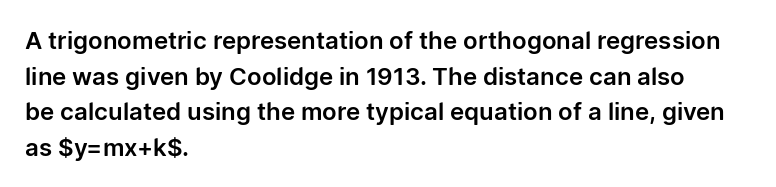
Q: Is the text italic (slanted)? A: No, it is upright.
Q: Is the text underlined? A: No.
Q: How is the paragraph aligned? A: Left-aligned.
Q: Is the spacing between letters normal or unusually wide? A: Normal.
Q: Is the spacing between lines tight, normal or loose? A: Normal.
